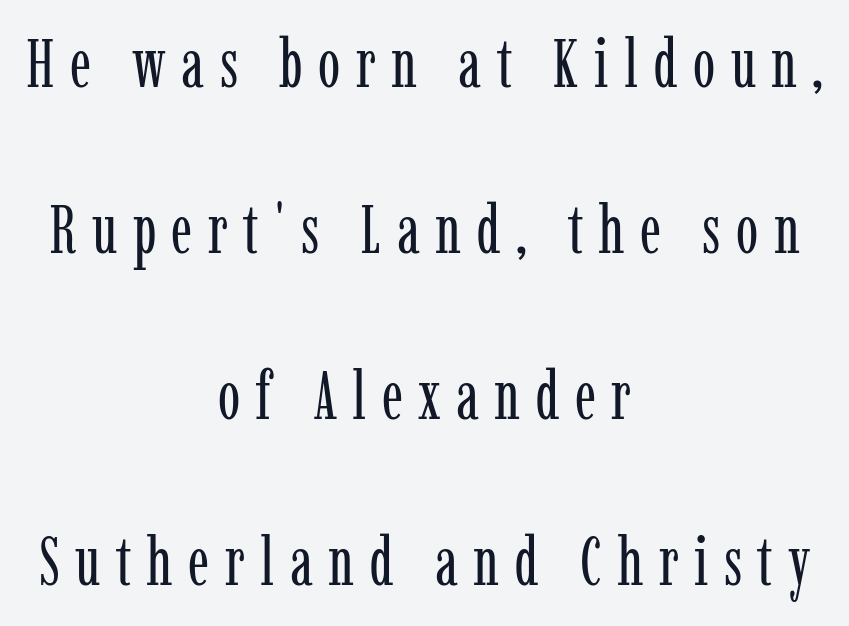
The image shows 67 px regular-weight, condensed serif type, upright; set centered, loose line spacing (2.48x), unusually wide letter spacing (+0.23 em), not underlined; low stroke contrast and a medium x-height.
